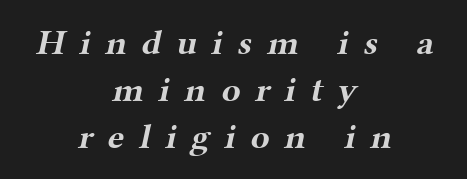
Q: Is the text bold? A: Yes.
Q: Is the typeface a serif or a sans-serif typeface? A: Serif.
Q: Is the text underlined? A: No.
Q: How is the paragraph aligned? A: Centered.
Q: Is the spacing between letters normal or unusually wide? A: Unusually wide.
Q: Is the spacing between lines tight, normal or loose? A: Normal.
Q: Width (condensed, normal, or wide)? A: Wide.
Q: Stroke contrast? A: Medium.
Q: x-height? A: Medium.
Q: Monospaced? A: No.
